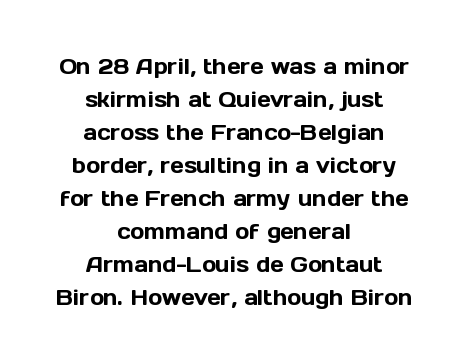
Interline gaps are of average width in this sample. Students, note that the glyphs here touch the page at normal intervals. The passage shown is not underscored anywhere. The rag falls on both sides of this text block equally. Does the lettering tilt? It doesn't — this is upright.
